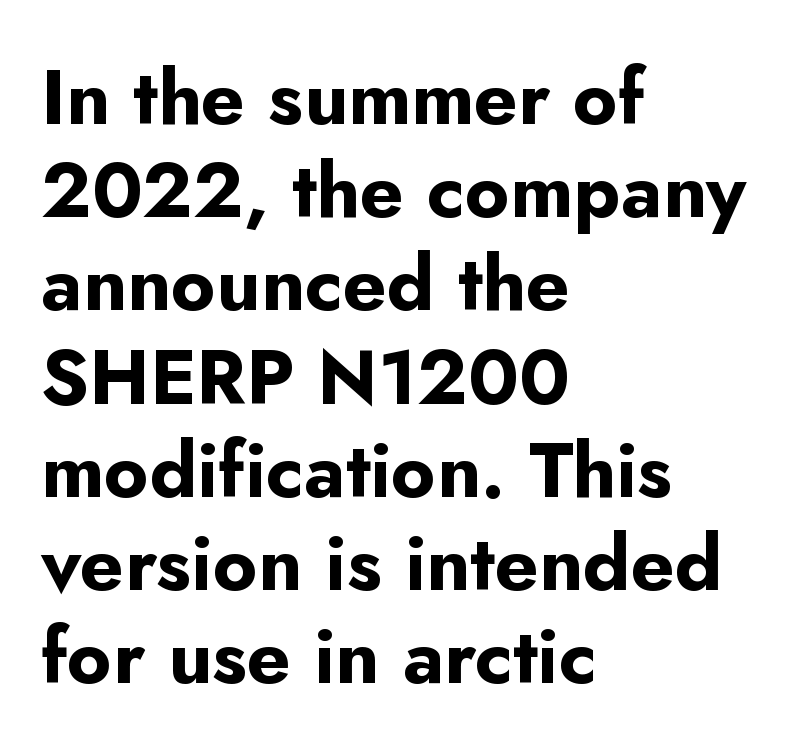
Q: Is the text bold? A: Yes.
Q: Is the text italic (slanted)? A: No, it is upright.
Q: Is the typeface a serif or a sans-serif typeface? A: Sans-serif.
Q: Is the text underlined? A: No.
Q: How is the paragraph aligned? A: Left-aligned.
Q: Is the spacing between letters normal or unusually wide? A: Normal.
Q: Width (condensed, normal, or wide)? A: Normal.
Q: Stroke contrast? A: Low.
Q: x-height? A: Small.
Q: Monospaced? A: No.
